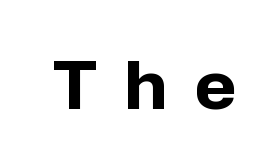
Q: Is the text bold? A: Yes.
Q: Is the text italic (slanted)? A: No, it is upright.
Q: Is the typeface a serif or a sans-serif typeface? A: Sans-serif.
Q: Is the text underlined? A: No.
Q: Is the spacing between letters normal or unusually wide? A: Unusually wide.
Q: Width (condensed, normal, or wide)? A: Normal.
Q: Stroke contrast? A: Low.
Q: x-height? A: Medium.
Q: Monospaced? A: No.
